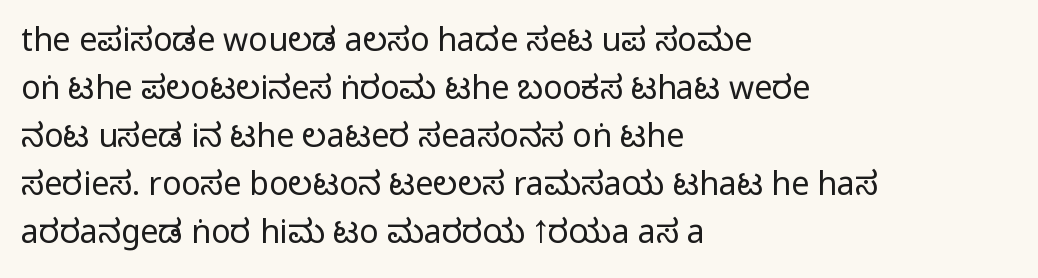
The image shows 32 px regular-weight, condensed sans-serif type, upright; set left-aligned, normal line spacing (1.5x), normal letter spacing, not underlined; low stroke contrast and a large x-height.
